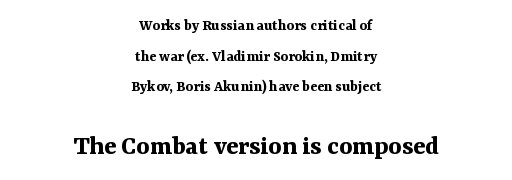
The image shows 28 px bold serif type, upright; set centered, loose line spacing (1.92x), normal letter spacing, not underlined; the second (bottom) block is 1.75x larger; medium stroke contrast and a medium x-height.
